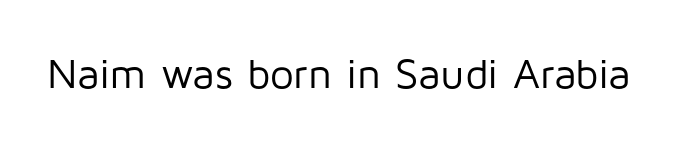
Note: no serifs on the glyphs. The zone under the glyphs is completely vacant. These lines are rendered in a variable-pitch font. The letters stand straight up with perfectly vertical stems.
